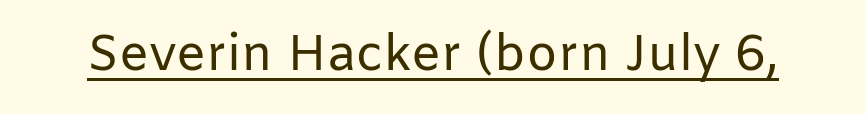
{"serif": "no", "italic": "no", "bold": "no", "weight": "regular", "width": "normal", "stroke_contrast": "low", "x_height": "medium", "monospaced": "no", "underline": "yes", "letter_spacing": "normal", "letter_spacing_em": 0.0, "glyph_px": 50}
